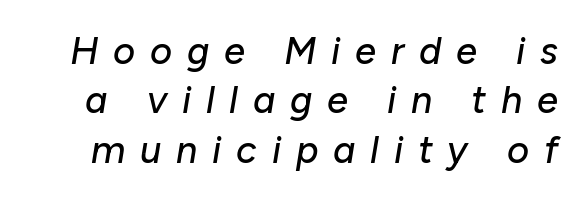
Q: Is the text italic (slanted)? A: Yes, it leans right by about 10 degrees.
Q: Is the text underlined? A: No.
Q: Is the spacing between letters normal or unusually wide? A: Unusually wide.
Q: Is the spacing between lines tight, normal or loose? A: Normal.
Q: Width (condensed, normal, or wide)? A: Normal.
Q: Stroke contrast? A: Low.
Q: x-height? A: Medium.
Q: Monospaced? A: No.
